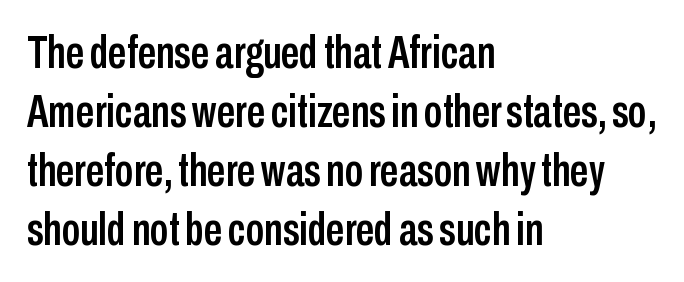
{"serif": "no", "italic": "no", "width": "condensed", "stroke_contrast": "low", "x_height": "medium", "monospaced": "no", "underline": "no", "align": "left", "line_spacing": "normal", "line_spacing_ratio": 1.28, "letter_spacing": "normal", "letter_spacing_em": 0.0, "glyph_px": 46}
